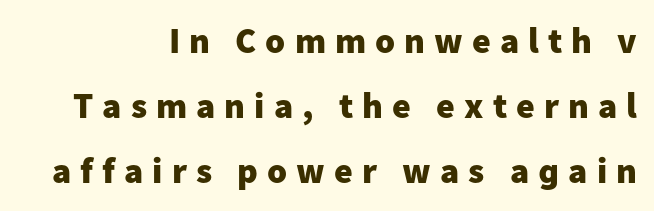
Letterform terminals end flat and unadorned throughout the passage. Is the type bold? Yes — the strokes are clearly thick and heavy. A student would call this right alignment; a typographer would say flush right, rag left. The lettering holds an erect, upright posture throughout. Each letter keeps its own natural width here, so spacing adapts to shape. Observe the wide spacing: letters keep a clear distance from each other.
